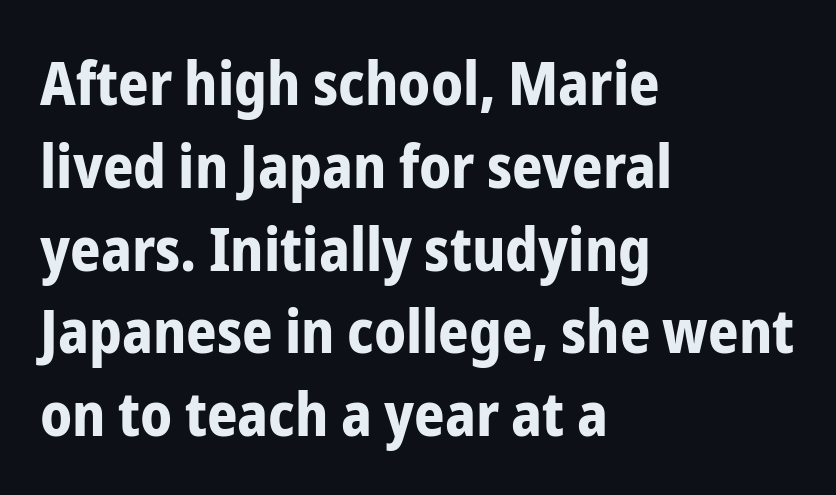
The image shows 60 px bold, condensed sans-serif type, upright; set left-aligned, normal line spacing (1.38x), normal letter spacing, not underlined; low stroke contrast and a medium x-height.
